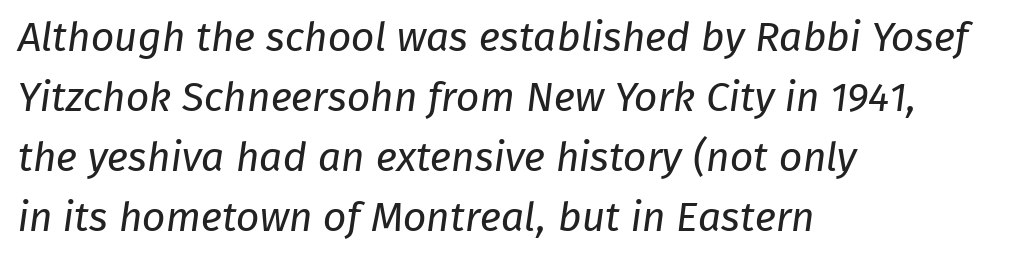
The passage shown is typed in a proportional face where columns would drift. No extra tracking has been applied to these lines. These lines sit exactly where default settings would place them. Unlike a traditional serif, this face leaves its strokes unadorned.
